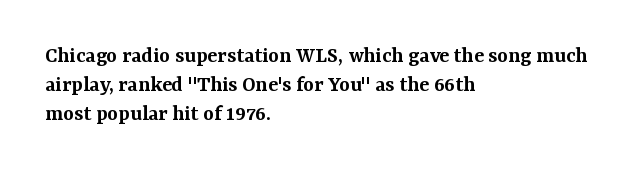
The image shows 23 px text type, upright; set left-aligned, normal line spacing (1.27x), normal letter spacing, not underlined.
